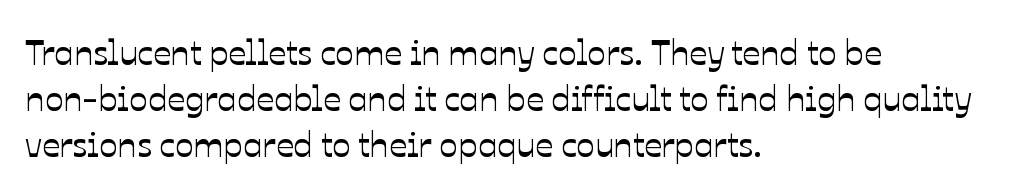
The image shows 35 px text type, upright; set left-aligned, normal line spacing (1.31x), normal letter spacing, not underlined; low stroke contrast and a medium x-height.
